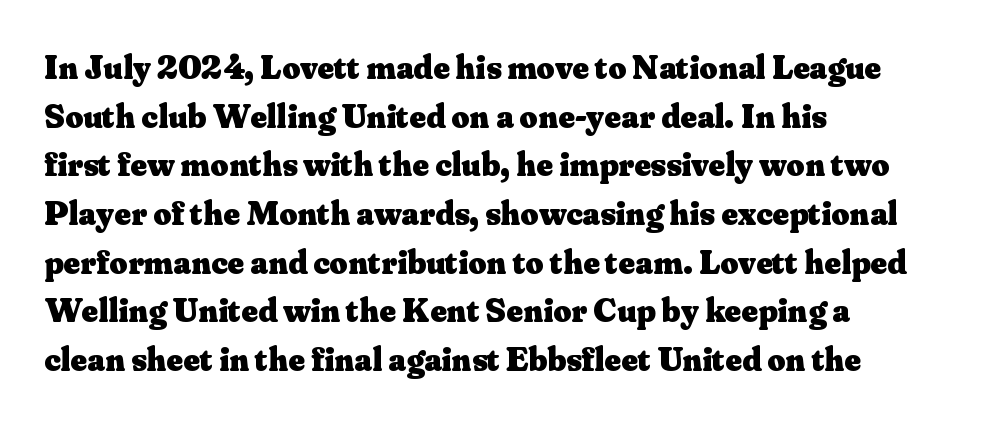
{"serif": "yes", "italic": "no", "bold": "yes", "weight": "heavy", "width": "normal", "stroke_contrast": "medium", "x_height": "small", "monospaced": "no", "underline": "no", "align": "left", "line_spacing": "normal", "line_spacing_ratio": 1.39, "letter_spacing": "normal", "letter_spacing_em": 0.0, "glyph_px": 35}
